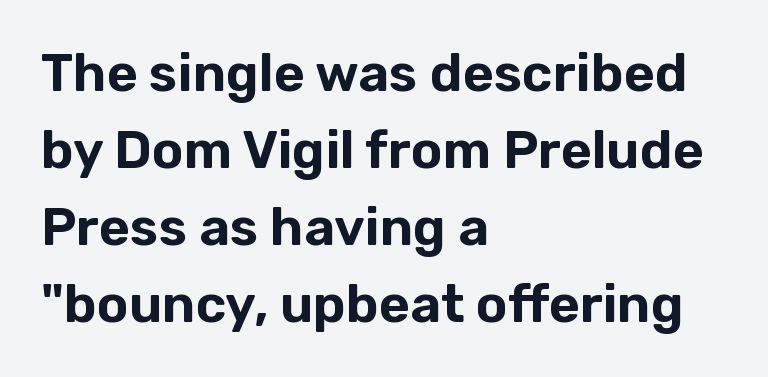
The image shows 53 px sans-serif type, upright; set left-aligned, normal line spacing (1.45x), normal letter spacing, not underlined; low stroke contrast and a medium x-height.
